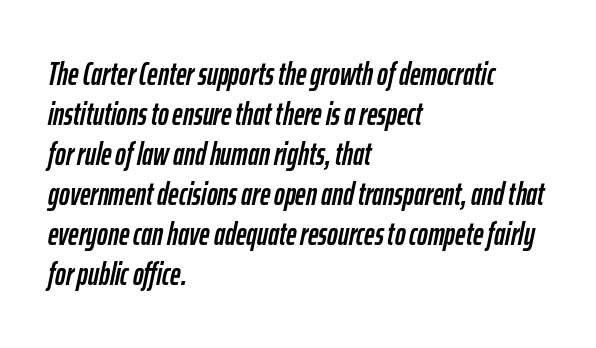
Q: Is the text italic (slanted)? A: Yes, it leans right by about 12 degrees.
Q: Is the text underlined? A: No.
Q: How is the paragraph aligned? A: Left-aligned.
Q: Is the spacing between letters normal or unusually wide? A: Normal.
Q: Is the spacing between lines tight, normal or loose? A: Normal.
Q: Width (condensed, normal, or wide)? A: Condensed.
Q: Stroke contrast? A: Low.
Q: x-height? A: Medium.
Q: Monospaced? A: No.
